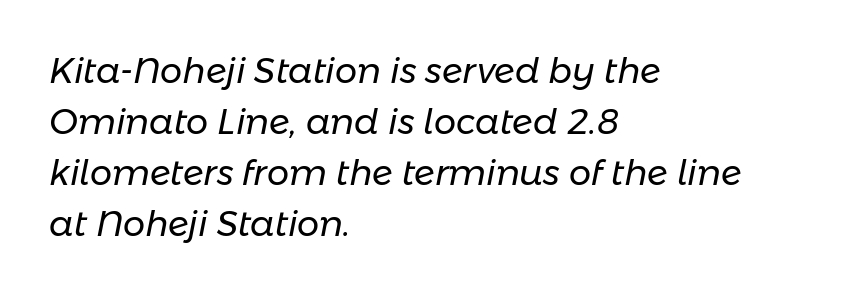
Q: Is the text bold? A: No.
Q: Is the text italic (slanted)? A: Yes, it leans right by about 11 degrees.
Q: Is the text underlined? A: No.
Q: How is the paragraph aligned? A: Left-aligned.
Q: Is the spacing between letters normal or unusually wide? A: Normal.
Q: Is the spacing between lines tight, normal or loose? A: Normal.
Q: Width (condensed, normal, or wide)? A: Normal.
Q: Stroke contrast? A: Low.
Q: x-height? A: Medium.
Q: Monospaced? A: No.
